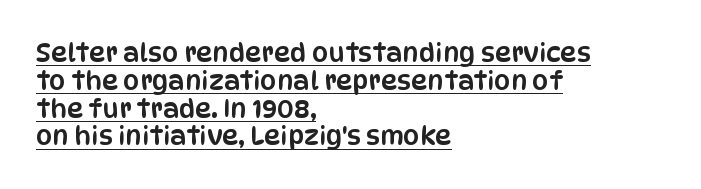
In CSS terms this would be text-align: left. Beneath each row of characters lies a ruled line. Baseline-to-baseline distance is barely more than the letter height. Tall strokes in this sample are plumb rather than angled. Inter-character spacing is left at the font's built-in metrics.
